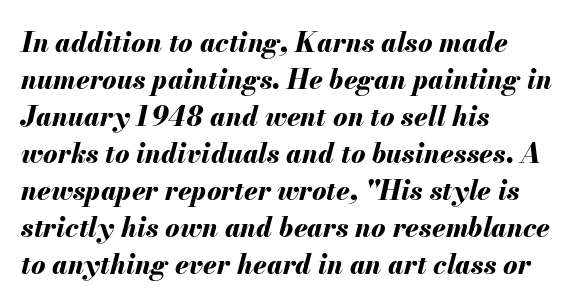
Rule under the text: the space is simply empty. Typographic density is high because the face is bold. What's the leading like? Ordinary, nothing unusual. The face used here has a pronounced slope to its letters. If you drew a ruler down the left edge, every line would touch it. Each word holds together tightly as a unit, with standard inter-letter gaps.
